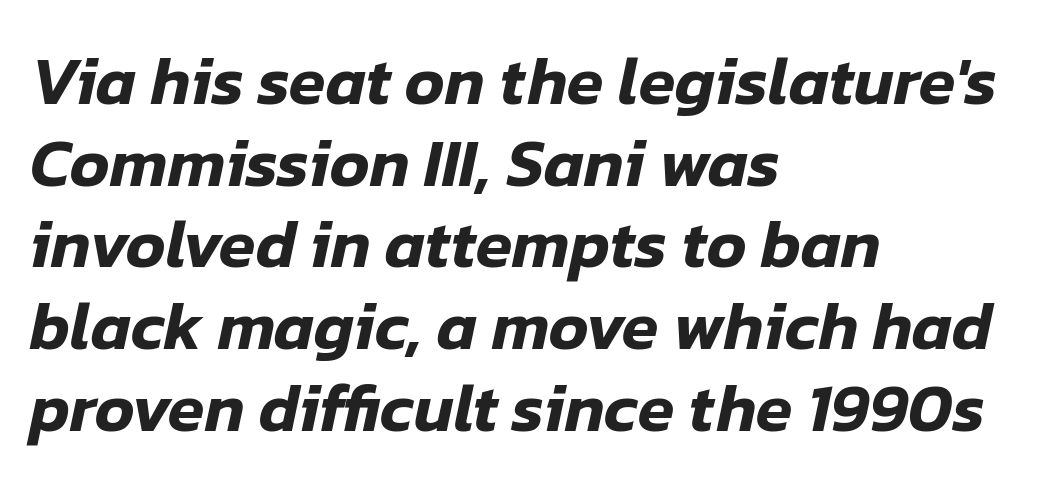
Q: Is the text italic (slanted)? A: Yes, it leans right by about 12 degrees.
Q: Is the text underlined? A: No.
Q: How is the paragraph aligned? A: Left-aligned.
Q: Is the spacing between letters normal or unusually wide? A: Normal.
Q: Width (condensed, normal, or wide)? A: Normal.
Q: Stroke contrast? A: Low.
Q: x-height? A: Medium.
Q: Monospaced? A: No.
